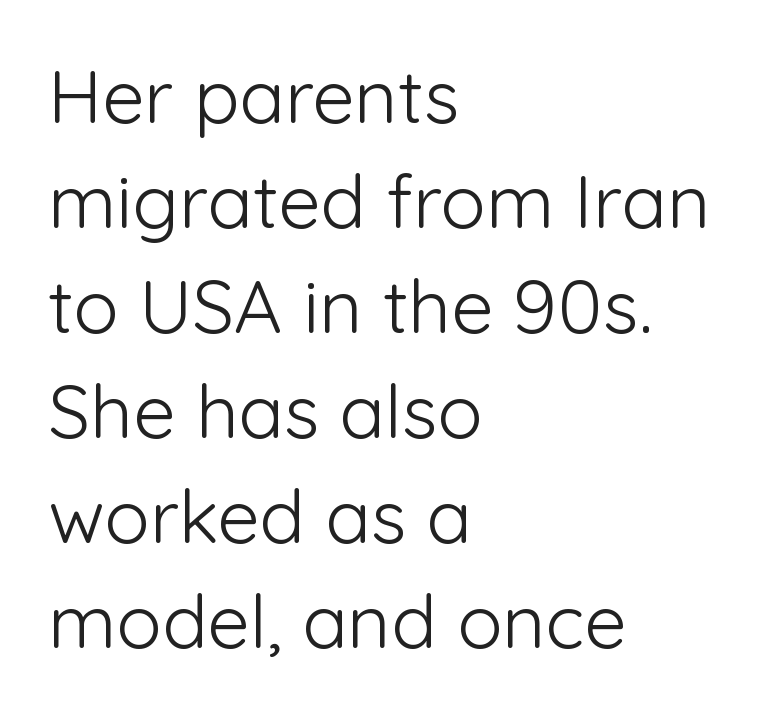
Is the letter spacing exaggerated? No — it looks like the ordinary default. The ragged edge is on the right, which tells us the setting is flush left. Ascenders rise straight up at ninety degrees. Quick note: interline space is typical.
